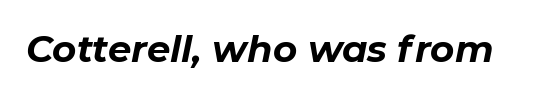
Q: Is the text bold? A: Yes.
Q: Is the text italic (slanted)? A: Yes, it leans right by about 11 degrees.
Q: Is the text underlined? A: No.
Q: Is the spacing between letters normal or unusually wide? A: Normal.
Q: Width (condensed, normal, or wide)? A: Normal.
Q: Stroke contrast? A: Low.
Q: x-height? A: Medium.
Q: Monospaced? A: No.
